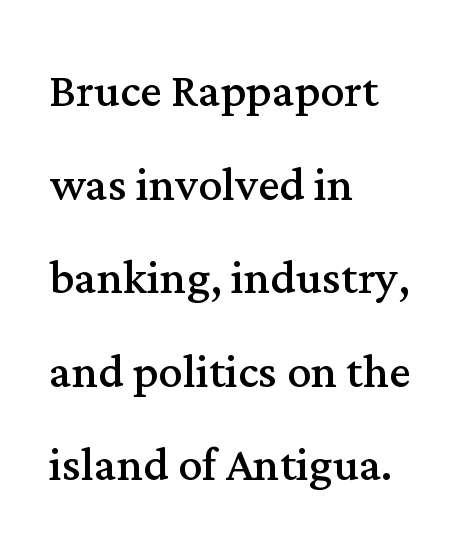
Q: Is the text bold? A: No.
Q: Is the text italic (slanted)? A: No, it is upright.
Q: Is the typeface a serif or a sans-serif typeface? A: Serif.
Q: Is the text underlined? A: No.
Q: How is the paragraph aligned? A: Left-aligned.
Q: Is the spacing between letters normal or unusually wide? A: Normal.
Q: Is the spacing between lines tight, normal or loose? A: Normal.
Q: Width (condensed, normal, or wide)? A: Normal.
Q: Stroke contrast? A: Medium.
Q: x-height? A: Medium.
Q: Monospaced? A: No.
